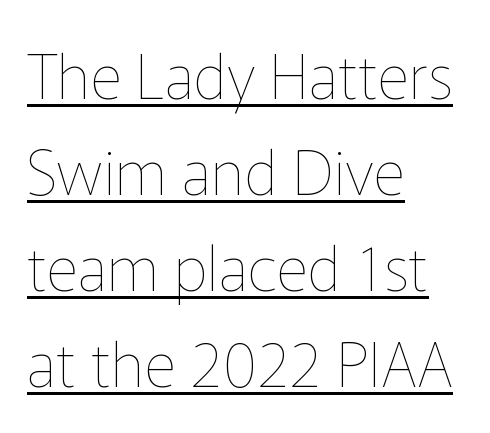
Looks like regular typesetting: each glyph gets only the width it needs. Looks like someone drew a line under every word here. Alignment: flush left. Vertical strokes here are truly vertical. There is no visible air inserted between adjacent glyphs. Evenly set lines give the paragraph a standard silhouette.
